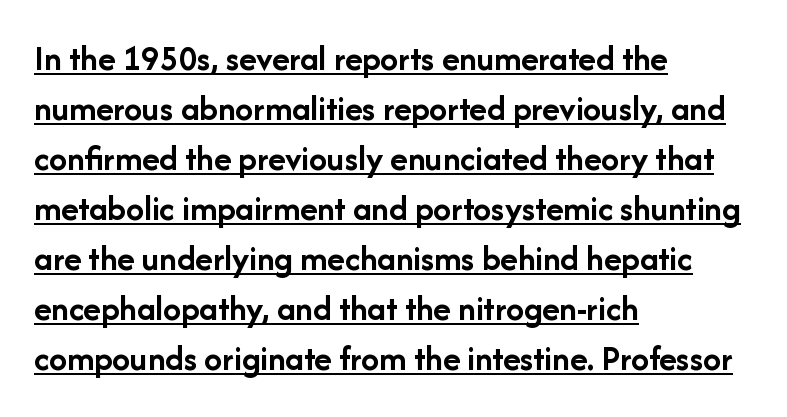
The image shows 36 px semibold sans-serif type, upright; set left-aligned, normal line spacing (1.39x), normal letter spacing, underlined; low stroke contrast and a medium x-height.
